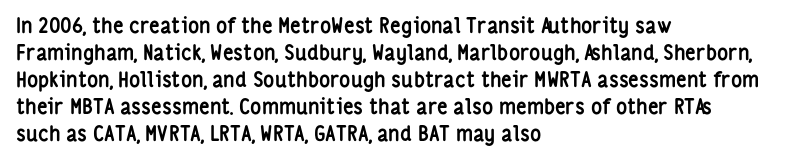
Q: Is the text bold? A: Yes.
Q: Is the text italic (slanted)? A: No, it is upright.
Q: Is the text underlined? A: No.
Q: How is the paragraph aligned? A: Left-aligned.
Q: Is the spacing between letters normal or unusually wide? A: Normal.
Q: Is the spacing between lines tight, normal or loose? A: Normal.
